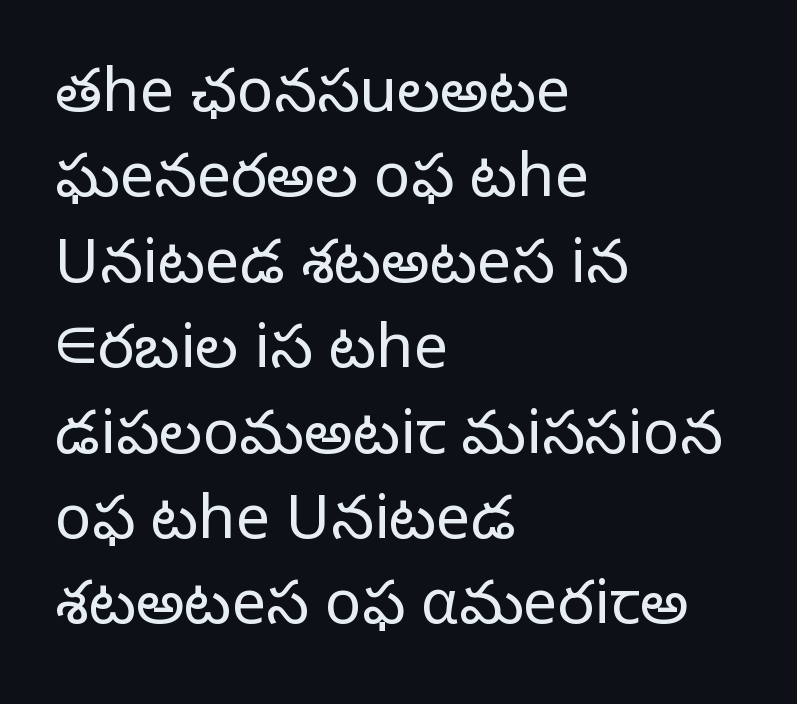
The image shows 61 px light sans-serif type, upright; set left-aligned, normal line spacing (1.4x), normal letter spacing, not underlined; low stroke contrast and a medium x-height.
